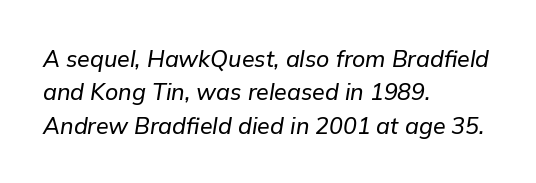
Quick note: underline off. The setting favours the left margin, as ordinary paragraphs usually do. Each new line begins a customary step beneath the previous one. This is oblique type, the kind used for emphasis or titles.
